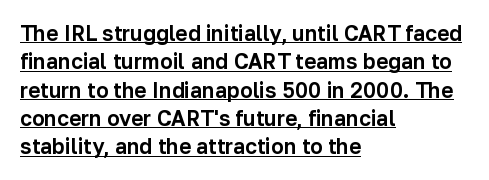
Q: Is the text italic (slanted)? A: No, it is upright.
Q: Is the text underlined? A: Yes.
Q: How is the paragraph aligned? A: Left-aligned.
Q: Is the spacing between letters normal or unusually wide? A: Normal.
Q: Is the spacing between lines tight, normal or loose? A: Normal.
